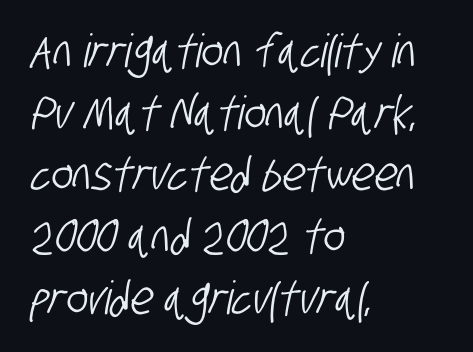
The image shows 46 px condensed sans-serif type; set left-aligned, normal line spacing (1.34x), normal letter spacing, not underlined; low stroke contrast and a large x-height.
